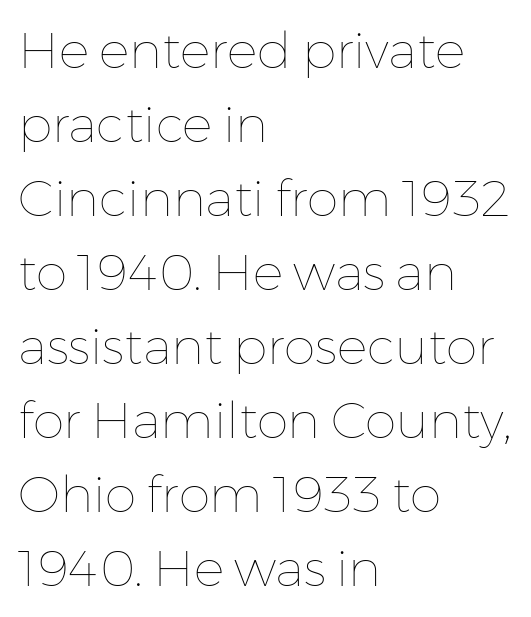
Q: Is the text bold? A: No.
Q: Is the text italic (slanted)? A: No, it is upright.
Q: Is the text underlined? A: No.
Q: How is the paragraph aligned? A: Left-aligned.
Q: Is the spacing between letters normal or unusually wide? A: Normal.
Q: Is the spacing between lines tight, normal or loose? A: Normal.
Q: Width (condensed, normal, or wide)? A: Normal.
Q: Stroke contrast? A: Low.
Q: x-height? A: Medium.
Q: Monospaced? A: No.
